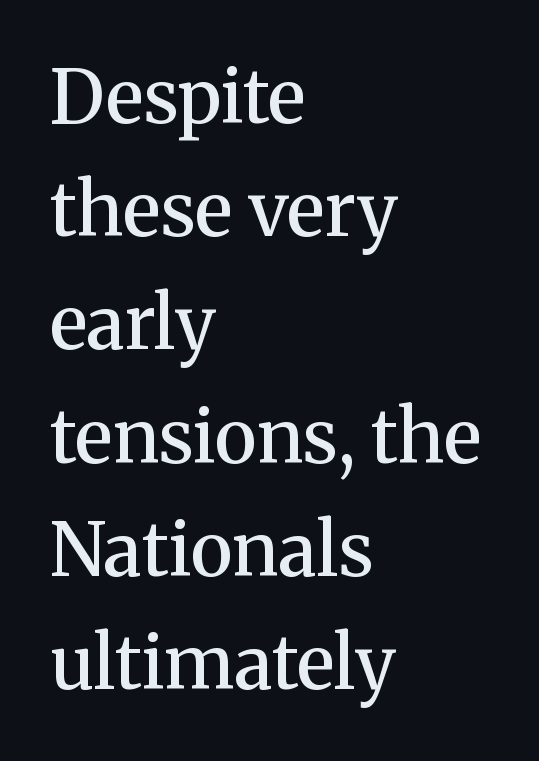
The image shows 74 px semibold serif type, upright; set left-aligned, normal line spacing (1.53x), normal letter spacing, not underlined; medium stroke contrast and a medium x-height.
